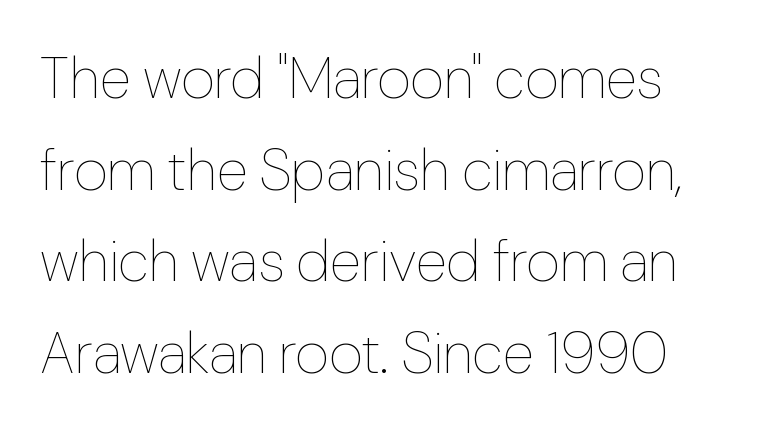
{"italic": "no", "bold": "no", "weight": "thin", "width": "normal", "stroke_contrast": "low", "x_height": "medium", "monospaced": "no", "underline": "no", "align": "left", "line_spacing": "normal", "line_spacing_ratio": 1.58, "letter_spacing": "normal", "letter_spacing_em": 0.0, "glyph_px": 58}
